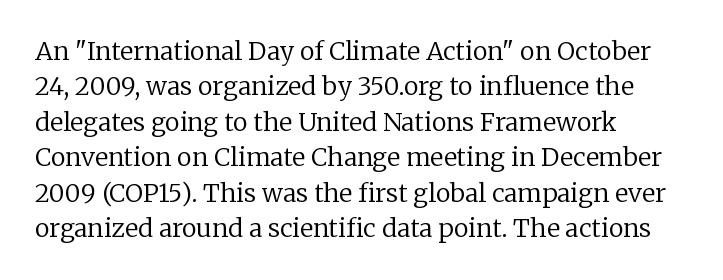
{"italic": "no", "bold": "no", "underline": "no", "align": "left", "line_spacing": "normal", "line_spacing_ratio": 1.42, "letter_spacing": "normal", "letter_spacing_em": 0.0, "glyph_px": 25}
